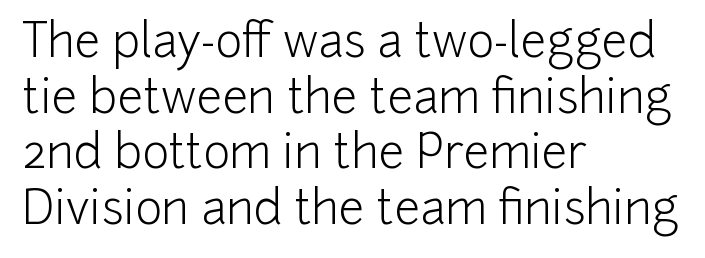
Beneath every word, the page is bare. Heaviness? Minimal to ordinary, like unemphasized prose. Line starts are locked; line ends wander. Here the glyphs are tracked normally, forming tight word shapes.
